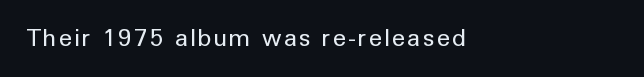
Q: Is the text bold? A: No.
Q: Is the text italic (slanted)? A: No, it is upright.
Q: Is the text underlined? A: No.
Q: How is the paragraph aligned? A: Left-aligned.
